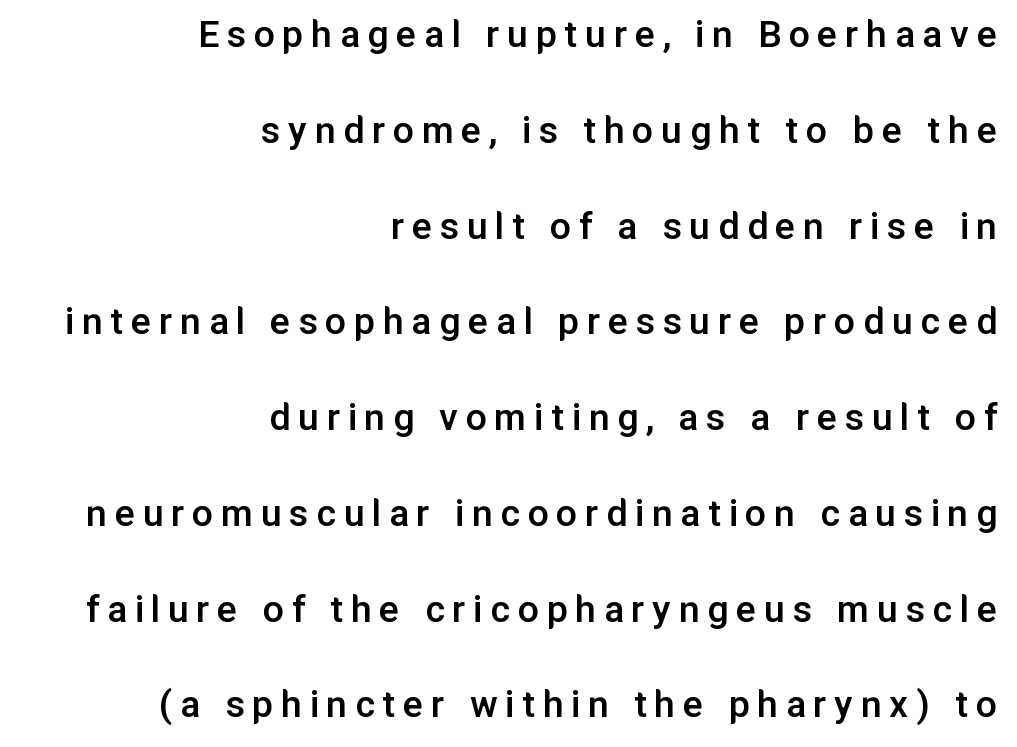
{"serif": "no", "italic": "no", "bold": "semi", "weight": "semibold", "width": "normal", "stroke_contrast": "low", "x_height": "medium", "monospaced": "no", "underline": "no", "align": "right", "line_spacing": "loose", "line_spacing_ratio": 2.28, "glyph_px": 42}
